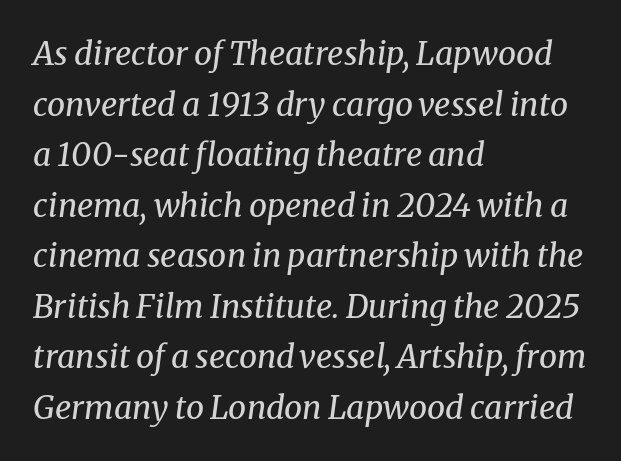
{"serif": "yes", "italic": "yes", "lean": "right", "slant_degrees": 8, "bold": "no", "weight": "regular", "width": "normal", "stroke_contrast": "medium", "x_height": "medium", "monospaced": "no", "underline": "no", "align": "left", "line_spacing": "normal", "line_spacing_ratio": 1.58, "letter_spacing": "normal", "letter_spacing_em": 0.0, "glyph_px": 32}
